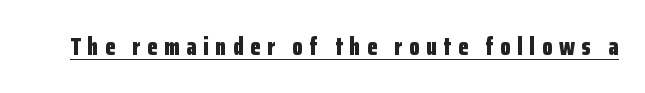
The image shows 24 px bold type, upright; set unusually wide letter spacing (+0.27 em), underlined.
